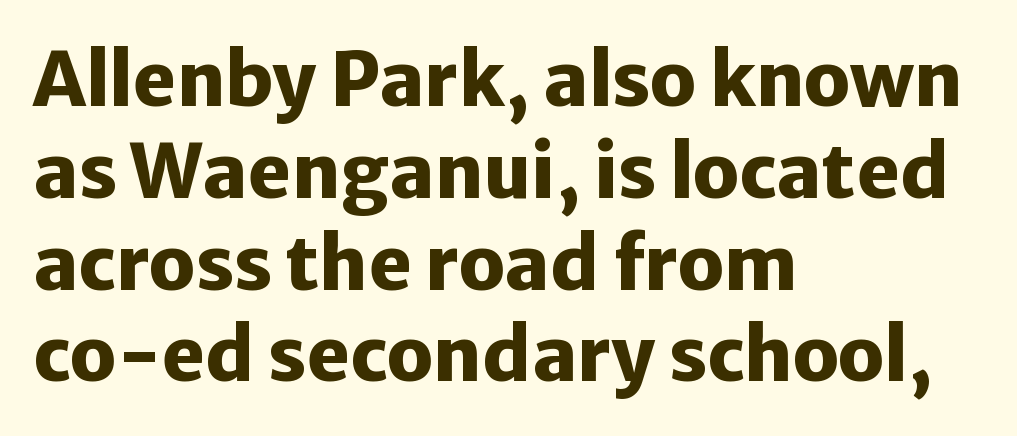
Decoration check: the copy has no underline. Regarding serifs, this sample does without them. The face used here is proportionally spaced, like ordinary book or web type. Between one letter and the next there's only the usual sliver of space.
